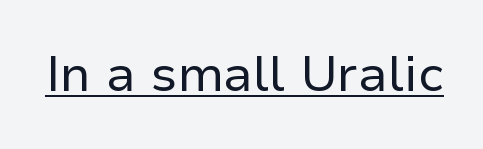
{"serif": "no", "italic": "no", "bold": "no", "weight": "regular", "width": "normal", "stroke_contrast": "low", "x_height": "medium", "monospaced": "no", "underline": "yes", "letter_spacing": "normal", "letter_spacing_em": 0.0, "glyph_px": 50}
